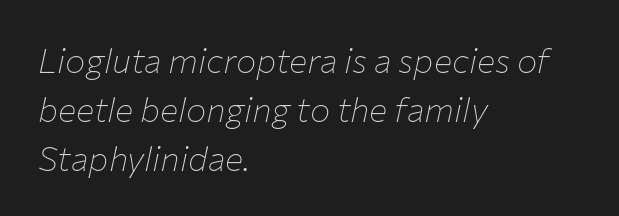
The text block is weighted toward the left margin, trailing off unevenly rightward. Leading: standard. Note the varied advance widths — an 'i' is clearly narrower than an 'm'. The space directly below the letters is spotless. If you drew a line through each stem, it would be angled. Is the stroke heavy? The answer is a plain regular-or-lighter.
